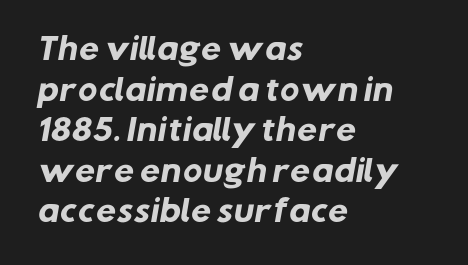
Q: Is the text bold? A: Yes.
Q: Is the typeface a serif or a sans-serif typeface? A: Sans-serif.
Q: Is the text underlined? A: No.
Q: How is the paragraph aligned? A: Left-aligned.
Q: Is the spacing between letters normal or unusually wide? A: Normal.
Q: Is the spacing between lines tight, normal or loose? A: Normal.
Q: Width (condensed, normal, or wide)? A: Normal.
Q: Stroke contrast? A: Low.
Q: x-height? A: Medium.
Q: Monospaced? A: No.
